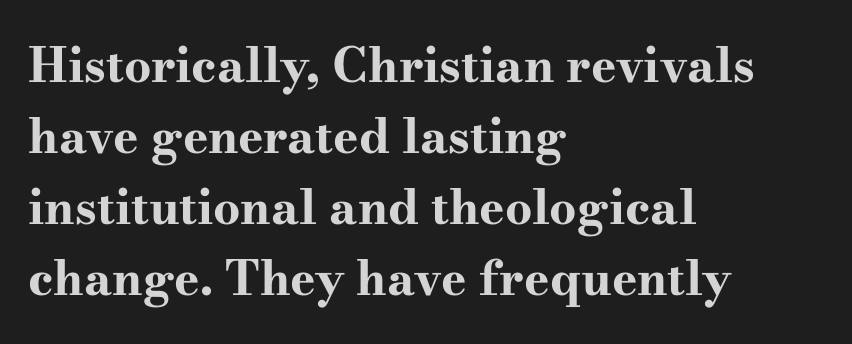
The image shows 48 px bold, wide serif type, upright; set left-aligned, normal line spacing (1.48x), normal letter spacing, not underlined; high stroke contrast and a small x-height.
